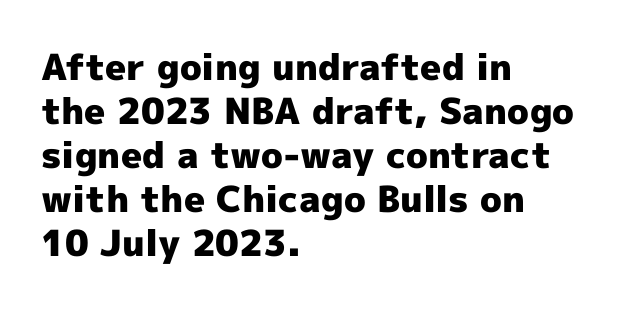
Here the glyphs are tracked normally, forming tight word shapes. The font's upright variant was chosen for this text. Stroke thickness is high; the sample reads as a true bold. Descenders are the only things crossing below the line.
